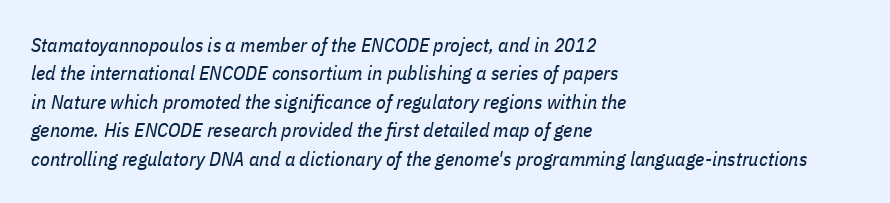
Q: Is the text bold? A: No.
Q: Is the text italic (slanted)? A: Yes, it leans right by about 11 degrees.
Q: Is the text underlined? A: No.
Q: How is the paragraph aligned? A: Left-aligned.
Q: Is the spacing between letters normal or unusually wide? A: Normal.
Q: Is the spacing between lines tight, normal or loose? A: Normal.
